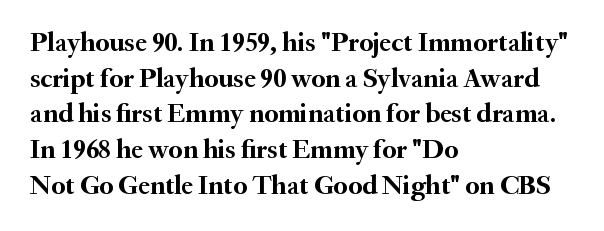
A typesetter would call this leading conventional body-copy spacing. Standard letterfit; no display-style spreading of the glyphs. The axis of the letterforms is exactly vertical. Typeset ragged right — the left edge is the straight one. Clear beneath every line of the passage. Each glyph is drawn with heavy, bold strokes.
